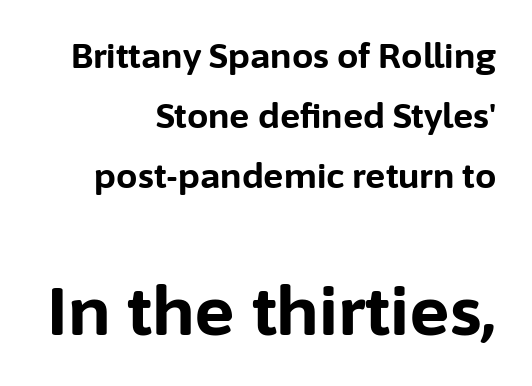
Q: Is the text bold? A: Yes.
Q: Is the text italic (slanted)? A: No, it is upright.
Q: Is the typeface a serif or a sans-serif typeface? A: Sans-serif.
Q: Is the text underlined? A: No.
Q: How is the paragraph aligned? A: Right-aligned.
Q: Is the spacing between letters normal or unusually wide? A: Normal.
Q: Which block of text is set in a larger size, the first (top) or the second (bottom)? A: The second (bottom) one.
Q: Width (condensed, normal, or wide)? A: Normal.
Q: Stroke contrast? A: Low.
Q: x-height? A: Medium.
Q: Monospaced? A: No.
